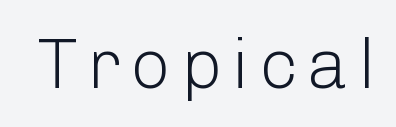
The letters stand straight up with perfectly vertical stems. Classification — sans serif. Rule under the text: the space is simply empty. A typesetter would call this proportional, since set widths differ per character. Vertical stems look standard width or narrower in stroke.
